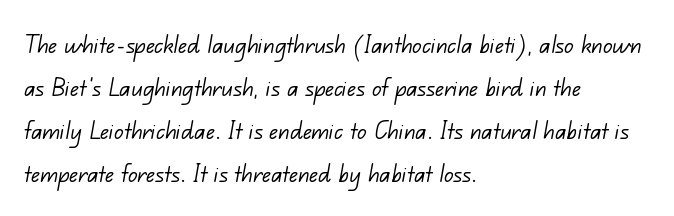
{"serif": "no", "bold": "no", "weight": "light", "width": "normal", "stroke_contrast": "low", "x_height": "small", "monospaced": "no", "underline": "no", "align": "left", "line_spacing": "normal", "line_spacing_ratio": 1.48, "letter_spacing": "normal", "letter_spacing_em": 0.0, "glyph_px": 29}
